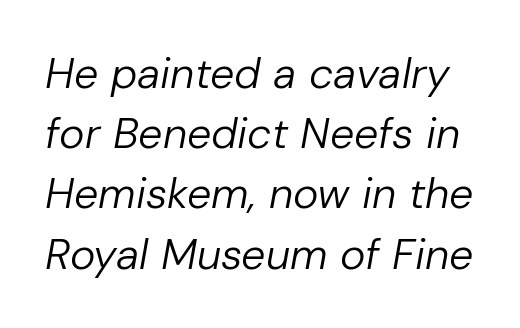
{"italic": "yes", "lean": "right", "slant_degrees": 10, "bold": "no", "weight": "regular", "width": "normal", "stroke_contrast": "low", "x_height": "medium", "monospaced": "no", "underline": "no", "line_spacing": "normal", "line_spacing_ratio": 1.4, "letter_spacing": "normal", "letter_spacing_em": 0.0, "glyph_px": 43}
